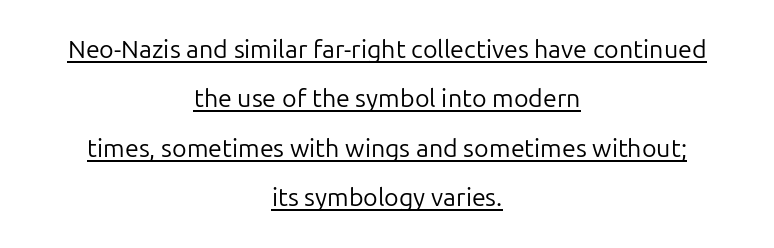
Is the letter spacing exaggerated? No — it looks like the ordinary default. Somebody hit Ctrl+U on this one — the words are underlined. Is there any slant? The stems are plumb. One glance says open: line gaps are wider than usual. Horizontal alignment here is central, giving a formal, balanced look.
